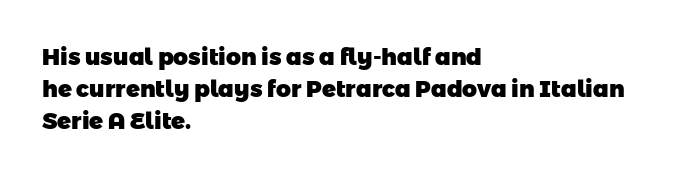
Q: Is the text bold? A: Yes.
Q: Is the text underlined? A: No.
Q: How is the paragraph aligned? A: Left-aligned.
Q: Is the spacing between letters normal or unusually wide? A: Normal.
Q: Is the spacing between lines tight, normal or loose? A: Normal.
